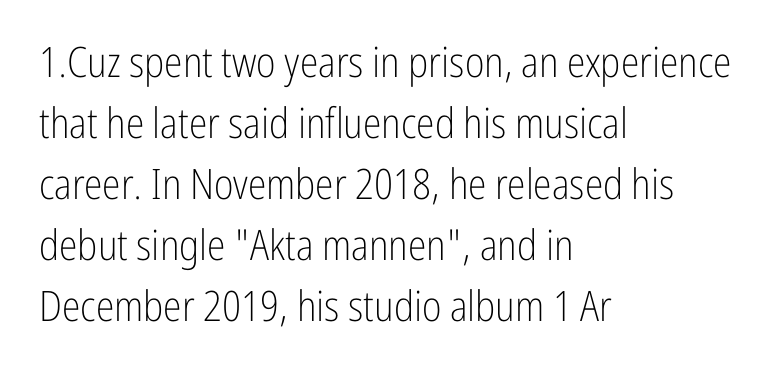
Q: Is the text bold? A: No.
Q: Is the text italic (slanted)? A: No, it is upright.
Q: Is the typeface a serif or a sans-serif typeface? A: Sans-serif.
Q: Is the text underlined? A: No.
Q: How is the paragraph aligned? A: Left-aligned.
Q: Is the spacing between letters normal or unusually wide? A: Normal.
Q: Is the spacing between lines tight, normal or loose? A: Normal.
Q: Width (condensed, normal, or wide)? A: Condensed.
Q: Stroke contrast? A: Low.
Q: x-height? A: Medium.
Q: Monospaced? A: No.
